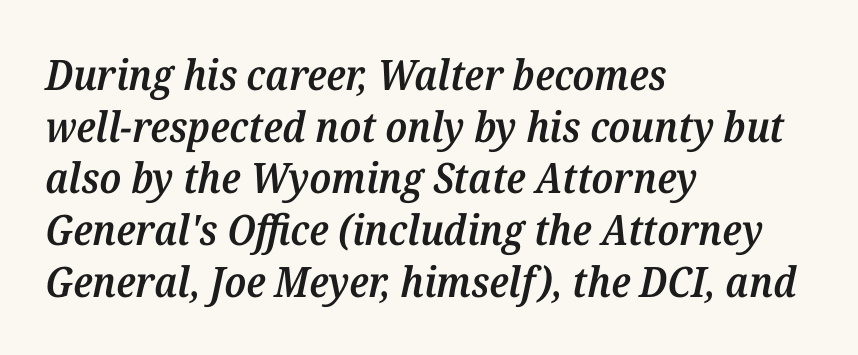
The gaps between neighbouring characters are ordinary and unremarkable. The space beneath each line is pristine and unruled. The lines in this sample share a left origin and differ only in where they stop. The letters advance in unequal steps, a hallmark of proportional type. A serif font was chosen for this passage.
